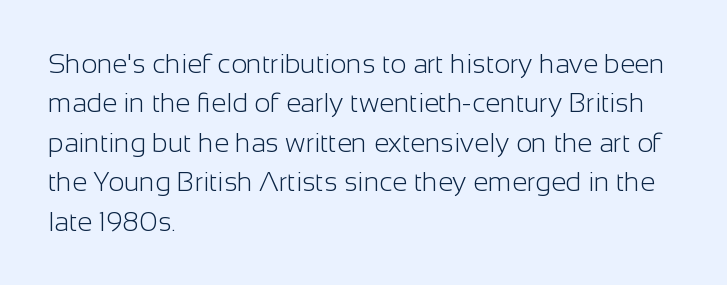
The image shows 27 px text type, upright; set left-aligned, normal line spacing (1.46x), normal letter spacing, not underlined.
